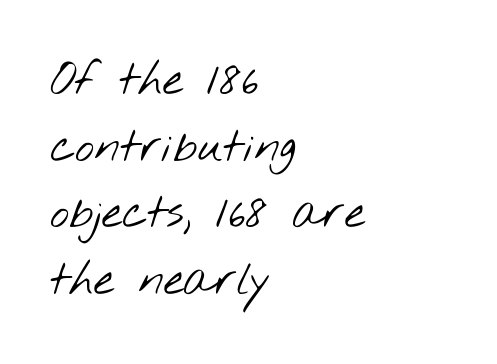
Does the leading feel generous? No, just average. Has an underline been added? It has not. Classification — sans serif. These lines are set flush left with a ragged right edge. Nothing heavy about these letters — not bold at all. The passage shown is typed in a proportional face where columns would drift.
